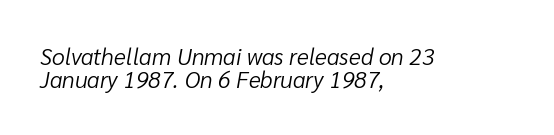
{"italic": "yes", "lean": "right", "slant_degrees": 10, "bold": "no", "underline": "no", "align": "left", "line_spacing": "tight", "line_spacing_ratio": 1.01, "letter_spacing": "normal", "letter_spacing_em": 0.0, "glyph_px": 23}
